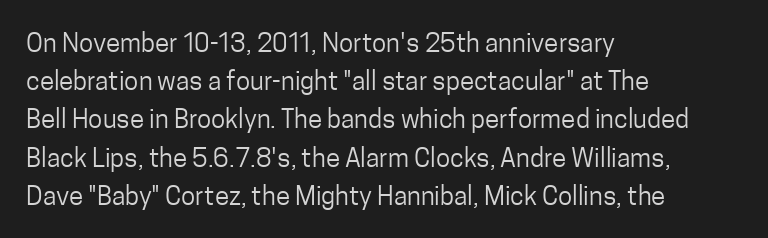
{"italic": "no", "bold": "no", "underline": "no", "align": "left", "line_spacing": "normal", "line_spacing_ratio": 1.47, "letter_spacing": "normal", "letter_spacing_em": 0.0, "glyph_px": 26}
